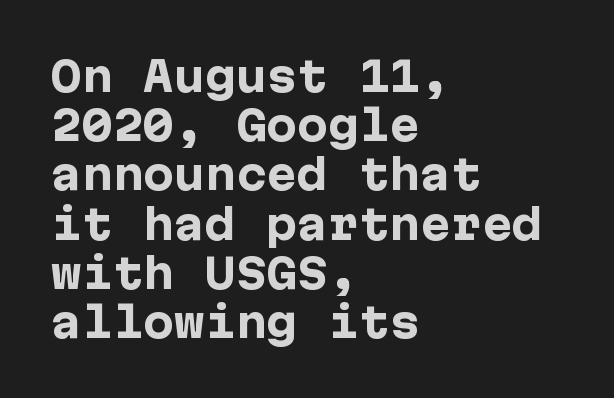
Q: Is the text bold? A: Yes.
Q: Is the text italic (slanted)? A: No, it is upright.
Q: Is the typeface a serif or a sans-serif typeface? A: Sans-serif.
Q: Is the text underlined? A: No.
Q: How is the paragraph aligned? A: Left-aligned.
Q: Is the spacing between letters normal or unusually wide? A: Normal.
Q: Width (condensed, normal, or wide)? A: Normal.
Q: Stroke contrast? A: Low.
Q: x-height? A: Medium.
